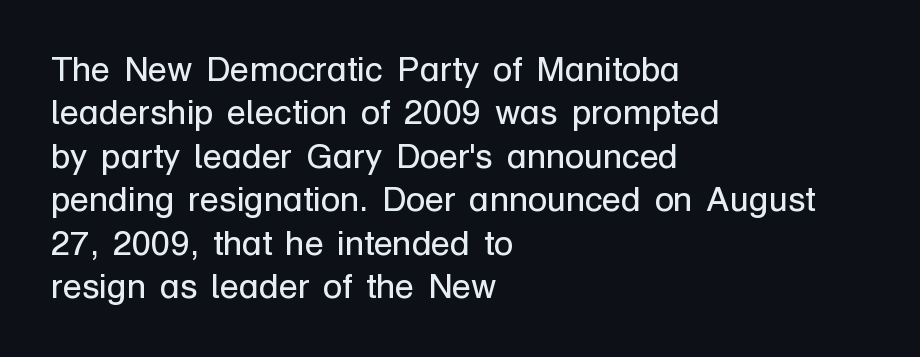
The line texture is even and compact thanks to regular tracking. Notice how the stems are strictly vertical — no italics here. Note: no serifs on the glyphs. Spacing verdict: proportional, widths tailored to each character. Has an underline been added? It has not. The text block is weighted toward the left margin, trailing off unevenly rightward.
